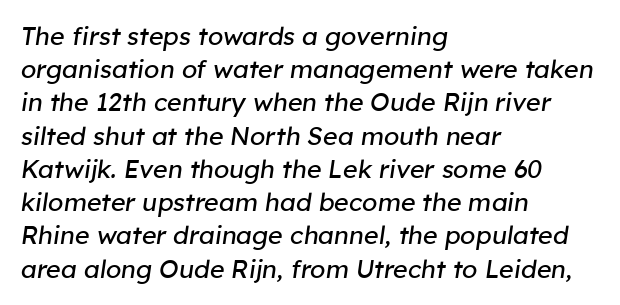
This sample is left-justified, so line endings fall wherever the words run out. This reads as an unemphasized weight, regular at the heaviest. Is there much room between lines? A standard amount, neither cramped nor airy. The strip under each line holds only bare page.
